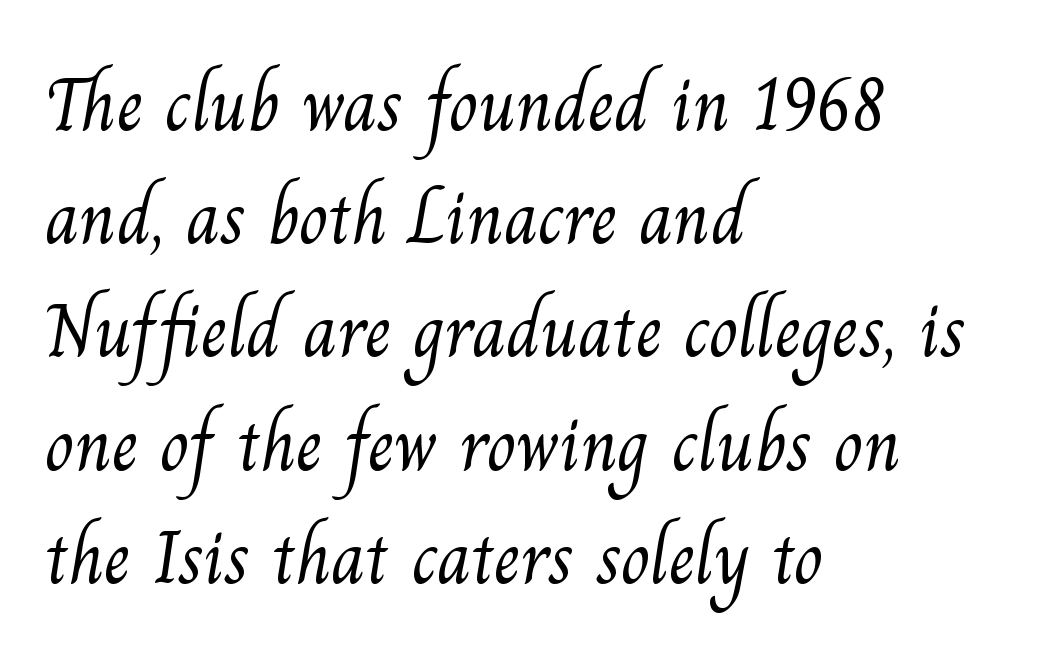
Think standard paragraph weight, or any step lighter than that. Old-style or modern, the face here clearly has serifs. Letters rest on an invisible, unmarked baseline. Reading down the column, the eye jumps a familiar distance to each next line. Students, note that the glyphs here touch the page at normal intervals. Is this a fixed-width face? No — the glyphs have proportional, varying widths.
